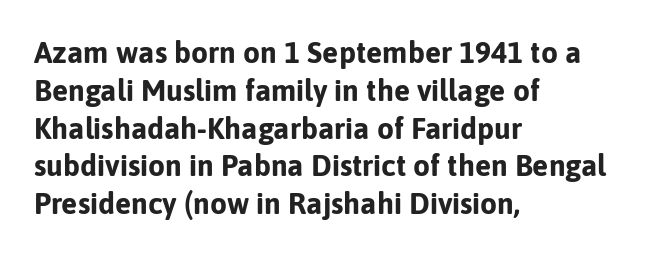
The image shows 30 px bold sans-serif type, upright; set left-aligned, normal line spacing (1.26x), normal letter spacing, not underlined; low stroke contrast and a medium x-height.
